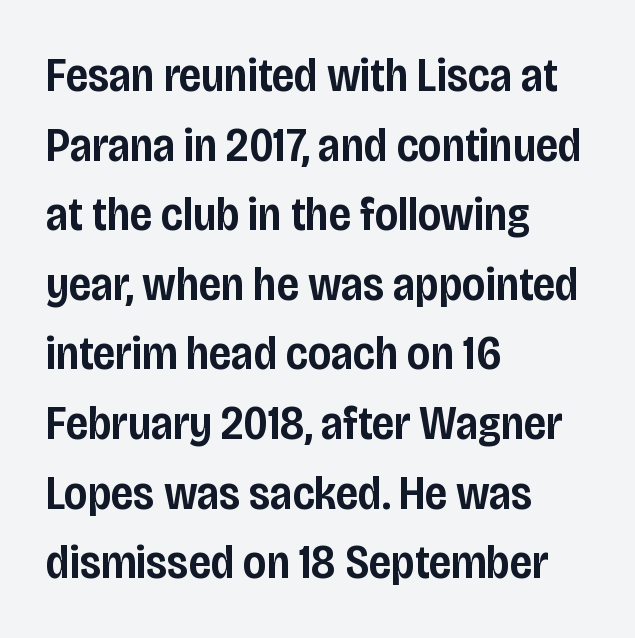
Emphasis by weight is partial: semibold. The designer left line spacing at the default. The letters stand straight up with perfectly vertical stems. Spacing verdict: proportional, widths tailored to each character.
